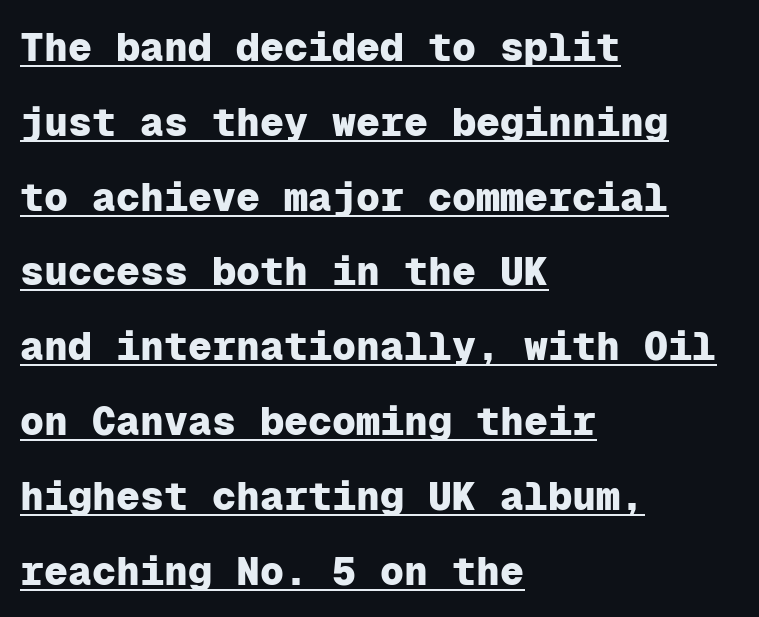
Q: Is the text bold? A: Yes.
Q: Is the text italic (slanted)? A: No, it is upright.
Q: Is the typeface a serif or a sans-serif typeface? A: Sans-serif.
Q: Is the text underlined? A: Yes.
Q: How is the paragraph aligned? A: Left-aligned.
Q: Is the spacing between letters normal or unusually wide? A: Normal.
Q: Width (condensed, normal, or wide)? A: Normal.
Q: Stroke contrast? A: Low.
Q: x-height? A: Medium.
Q: Monospaced? A: Yes.
